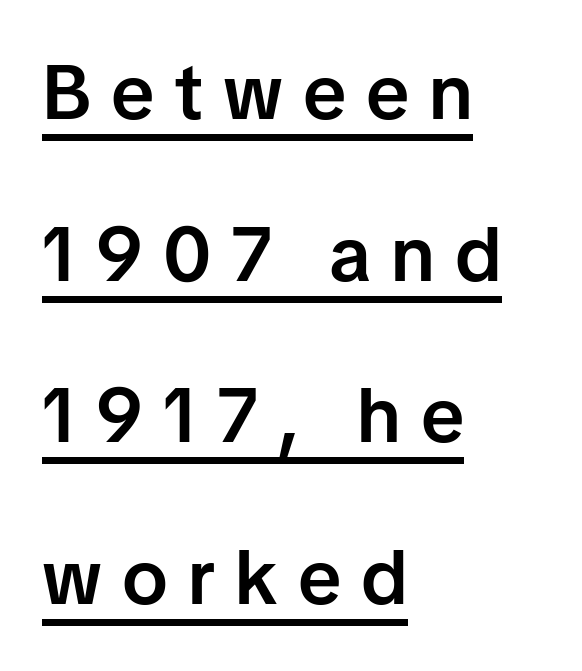
The image shows 77 px semibold sans-serif type, upright; set left-aligned, loose line spacing (2.1x), unusually wide letter spacing (+0.26 em), underlined; low stroke contrast and a medium x-height.
